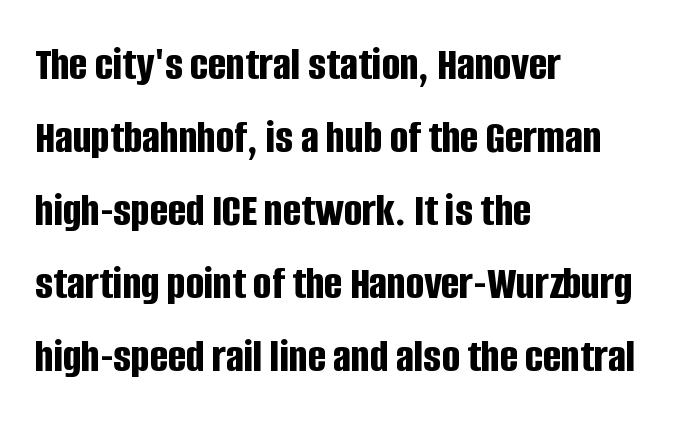
Q: Is the text bold? A: Yes.
Q: Is the text italic (slanted)? A: No, it is upright.
Q: Is the typeface a serif or a sans-serif typeface? A: Sans-serif.
Q: Is the text underlined? A: No.
Q: How is the paragraph aligned? A: Left-aligned.
Q: Is the spacing between letters normal or unusually wide? A: Normal.
Q: Is the spacing between lines tight, normal or loose? A: Normal.
Q: Width (condensed, normal, or wide)? A: Condensed.
Q: Stroke contrast? A: Low.
Q: x-height? A: Large.
Q: Monospaced? A: No.
